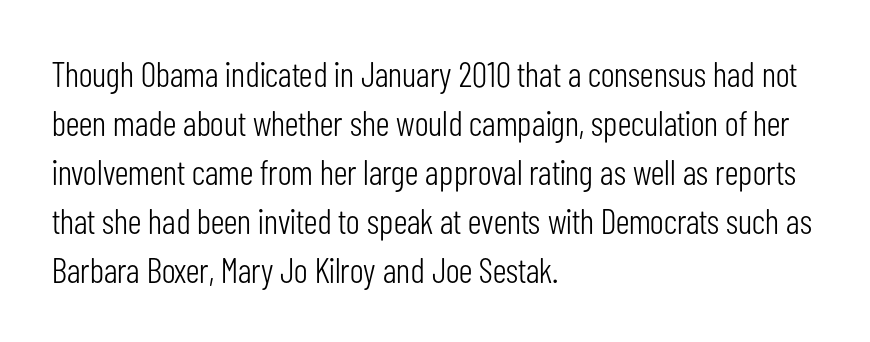
The image shows 35 px light, condensed sans-serif type, upright; set left-aligned, normal line spacing (1.4x), normal letter spacing, not underlined; low stroke contrast and a medium x-height.
